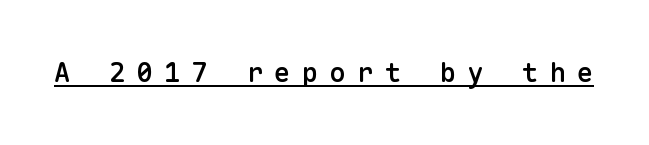
The strokes are fattened partway — semibold, not bold. Compared with typical body copy, the letter spacing here is much looser. Honestly, the underline is the first thing you notice here. The lettering stays uniformly vertical, giving the passage a roman look.
